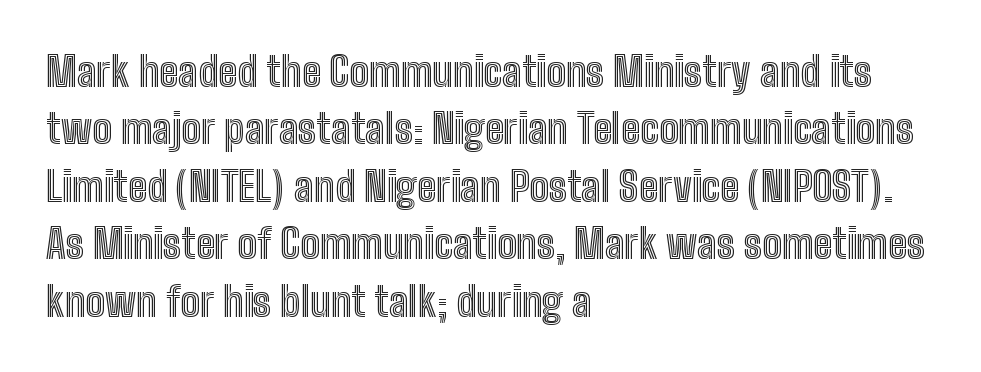
{"italic": "no", "width": "condensed", "x_height": "medium", "monospaced": "no", "underline": "no", "align": "left", "line_spacing": "normal", "line_spacing_ratio": 1.4, "letter_spacing": "normal", "letter_spacing_em": 0.0, "glyph_px": 41}
